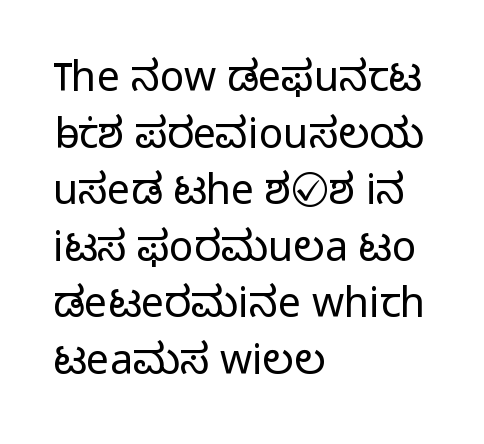
{"serif": "no", "italic": "no", "bold": "no", "weight": "light", "width": "normal", "stroke_contrast": "low", "x_height": "medium", "monospaced": "no", "underline": "no", "align": "left", "line_spacing": "normal", "line_spacing_ratio": 1.38, "letter_spacing": "normal", "letter_spacing_em": 0.0, "glyph_px": 41}
